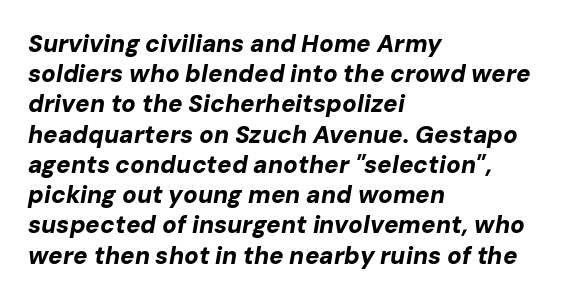
Q: Is the text bold? A: Yes.
Q: Is the text italic (slanted)? A: Yes, it leans right by about 10 degrees.
Q: Is the text underlined? A: No.
Q: How is the paragraph aligned? A: Left-aligned.
Q: Is the spacing between letters normal or unusually wide? A: Normal.
Q: Is the spacing between lines tight, normal or loose? A: Normal.
